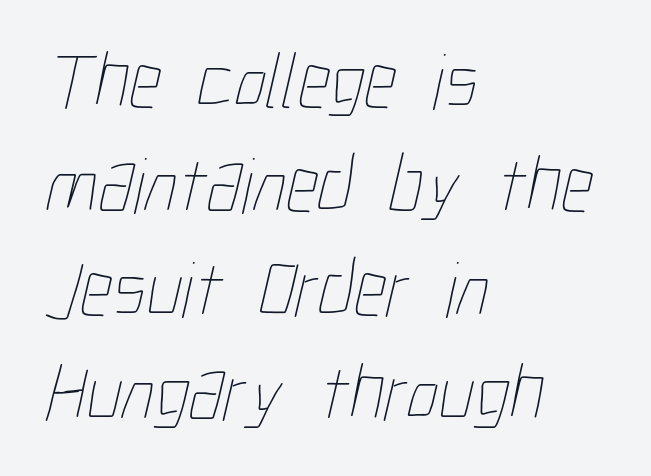
The image shows 80 px thin, condensed type; set left-aligned, normal line spacing (1.3x), normal letter spacing, not underlined; low stroke contrast and a medium x-height.
